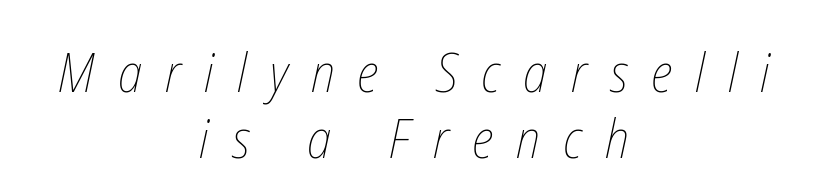
{"bold": "no", "weight": "thin", "width": "condensed", "stroke_contrast": "low", "x_height": "medium", "monospaced": "no", "underline": "no", "align": "center", "line_spacing_ratio": 1.23, "letter_spacing": "wide", "letter_spacing_em": 0.43, "glyph_px": 54}
